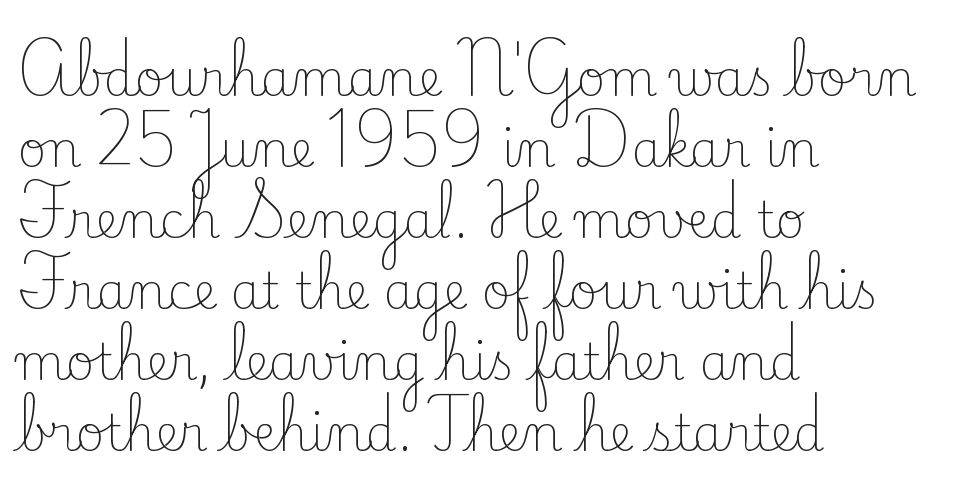
I'd call this a serif setting — the letters wear small feet. Words float on clear page, feet unadorned. The passage shown stacks its lines at a standard gap. Do the letters lean? They stand straight. Nothing unusual about the tracking: characters are spaced as the font intends. The passage shown is not bold in any degree.
